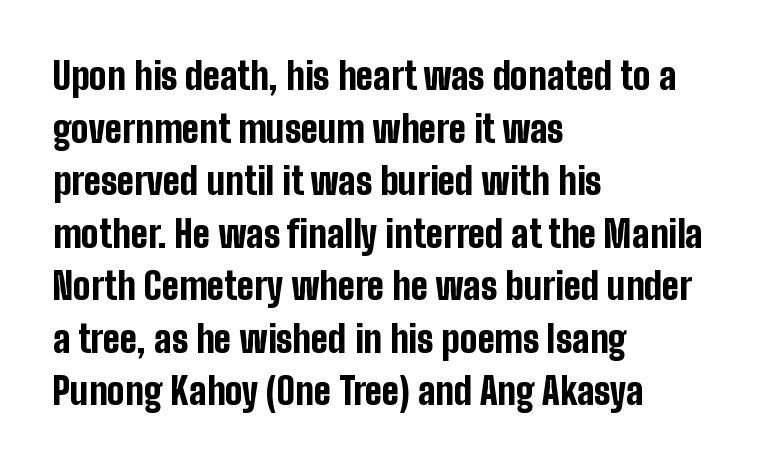
The gaps between neighbouring characters are ordinary and unremarkable. The rendering uses a moderate line-height, typical for paragraphs. Students, this is bold: see how much ink each stroke carries. This sample has the flowing, uneven cadence of proportional lettering. Just letters on the line, the space beneath them empty. These lines were composed using upright roman letters.
